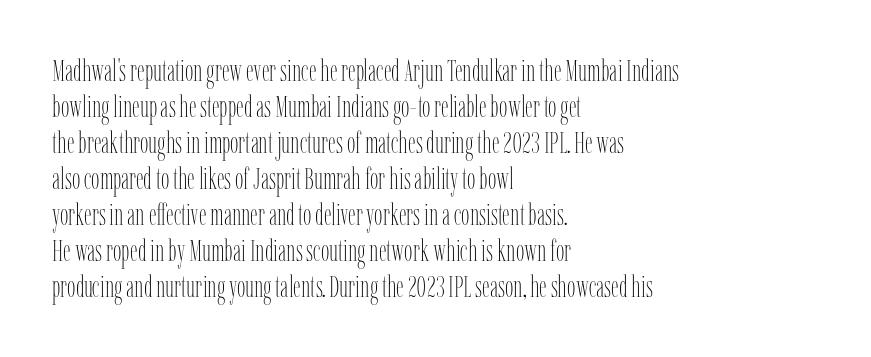
Do the characters align in a grid? No, the font is proportional. Every character sits straight up, as roman type does. There is no visible air inserted between adjacent glyphs. The paragraph has a hard left edge and a soft right edge. The passage shown is not underscored anywhere. Ink coverage per letter is moderate at most.
